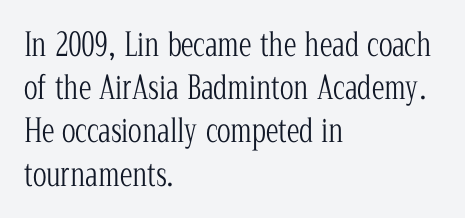
The image shows 32 px light, condensed serif type, upright; set left-aligned, normal line spacing (1.35x), normal letter spacing, not underlined; low stroke contrast and a medium x-height.
